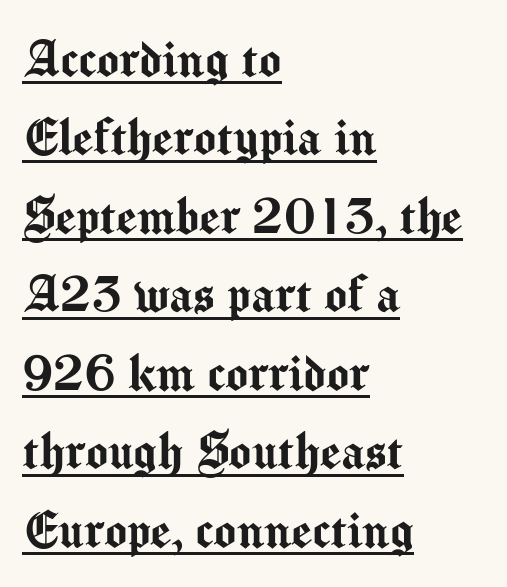
You can see a thin bar hugging the bottom of the glyphs. Each new line begins a customary step beneath the previous one. Posture: vertical. You could not count columns in this text — the font is proportionally spaced. Spacing between characters is what you'd get straight out of the box. Line starts are locked; line ends wander.
